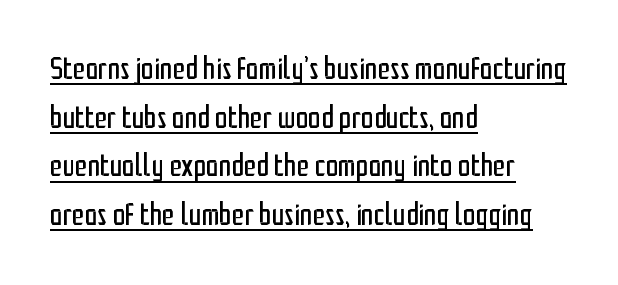
Q: Is the text bold? A: No.
Q: Is the text italic (slanted)? A: No, it is upright.
Q: Is the typeface a serif or a sans-serif typeface? A: Sans-serif.
Q: Is the text underlined? A: Yes.
Q: How is the paragraph aligned? A: Left-aligned.
Q: Is the spacing between letters normal or unusually wide? A: Normal.
Q: Is the spacing between lines tight, normal or loose? A: Normal.
Q: Width (condensed, normal, or wide)? A: Condensed.
Q: Stroke contrast? A: Low.
Q: x-height? A: Medium.
Q: Monospaced? A: No.
